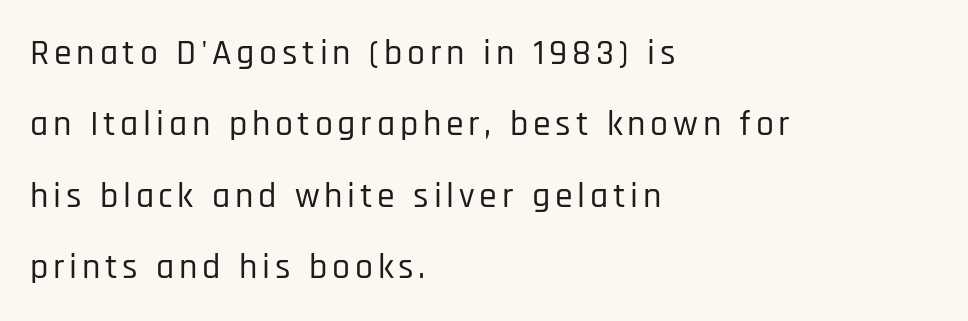
The typography opts for an upright posture over an oblique one. The face used here is proportionally spaced, like ordinary book or web type. Look at the bottom of the vertical strokes: they stop flat, with no serifs. Underlining? Definitely not there. This block would shrink considerably if given ordinary leading; it's expanded now. If you drew a ruler down the left edge, every line would touch it.
